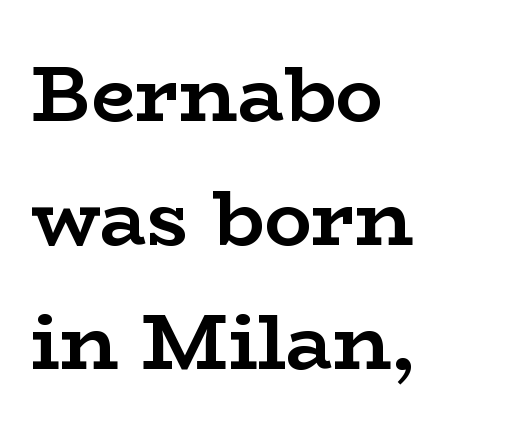
Ordinary non-slanted type is in use. Each letter keeps its own natural width here, so spacing adapts to shape. Weight: bold. Caption: standard tracking, unaltered. Normally led — the rows are evenly, conventionally spaced. A serif font was chosen for this passage.
